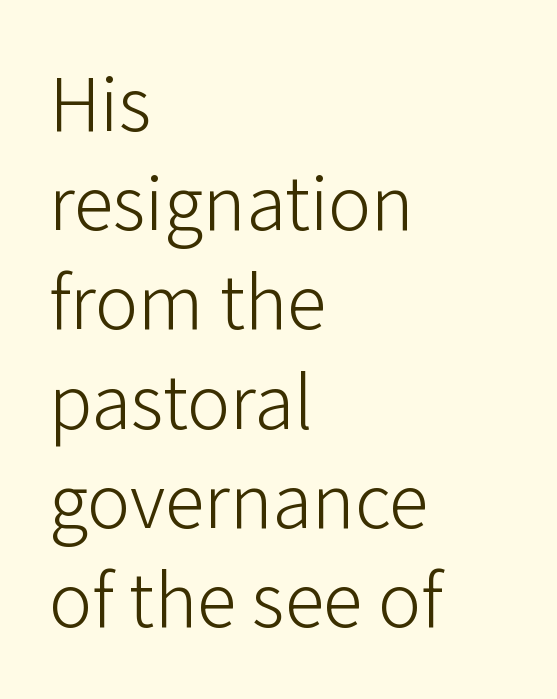
{"serif": "no", "italic": "no", "bold": "no", "weight": "light", "width": "normal", "stroke_contrast": "low", "x_height": "medium", "monospaced": "no", "underline": "no", "align": "left", "line_spacing_ratio": 1.24, "letter_spacing": "normal", "letter_spacing_em": 0.0, "glyph_px": 80}
